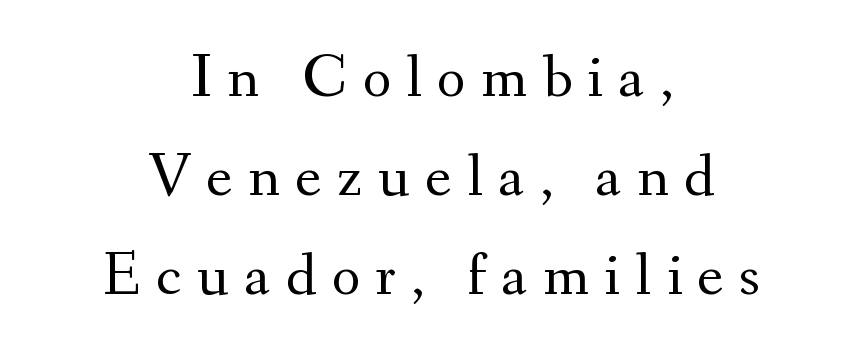
Q: Is the text bold? A: No.
Q: Is the text italic (slanted)? A: No, it is upright.
Q: Is the typeface a serif or a sans-serif typeface? A: Serif.
Q: Is the text underlined? A: No.
Q: How is the paragraph aligned? A: Centered.
Q: Is the spacing between letters normal or unusually wide? A: Unusually wide.
Q: Is the spacing between lines tight, normal or loose? A: Normal.
Q: Width (condensed, normal, or wide)? A: Normal.
Q: Stroke contrast? A: Medium.
Q: x-height? A: Small.
Q: Monospaced? A: No.
